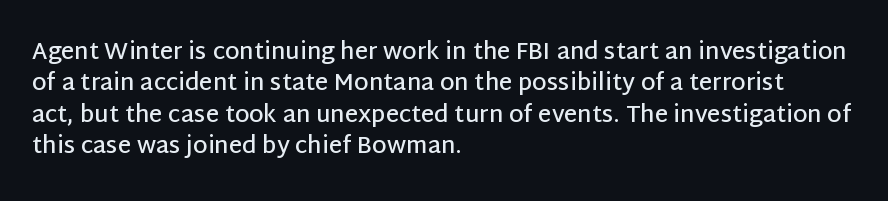
The image shows 23 px text type, upright; set left-aligned, normal line spacing (1.36x), normal letter spacing, not underlined.
